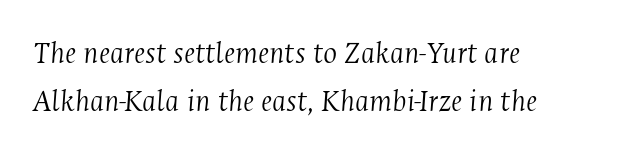
The passage shown is typed in a proportional face where columns would drift. The typesetting does not lean heavy: it is not bold. The leading is moderate, giving the passage an even texture. Emphasis-style slanted type is in use. The gap between lines stays unmarked. The rag falls on the right side of this text block.
